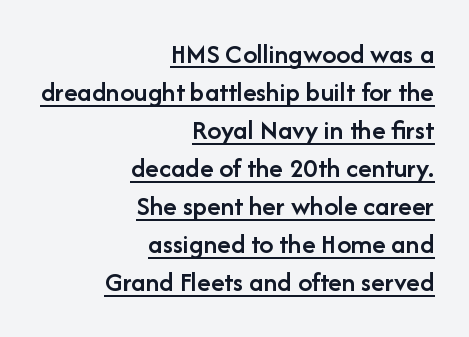
The image shows 28 px semibold sans-serif type, upright; set right-aligned, normal line spacing (1.36x), normal letter spacing, underlined; low stroke contrast and a medium x-height.
